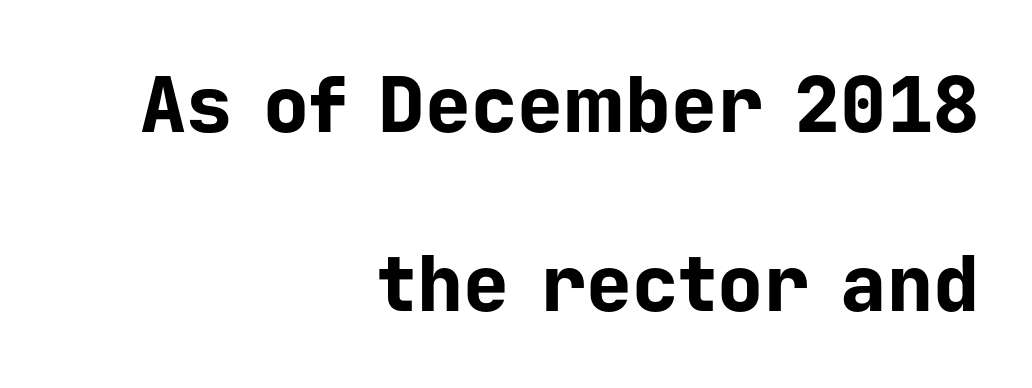
Q: Is the text bold? A: Yes.
Q: Is the text italic (slanted)? A: No, it is upright.
Q: Is the typeface a serif or a sans-serif typeface? A: Sans-serif.
Q: Is the text underlined? A: No.
Q: How is the paragraph aligned? A: Right-aligned.
Q: Is the spacing between letters normal or unusually wide? A: Normal.
Q: Is the spacing between lines tight, normal or loose? A: Loose.
Q: Width (condensed, normal, or wide)? A: Normal.
Q: Stroke contrast? A: Low.
Q: x-height? A: Medium.
Q: Monospaced? A: Yes.
